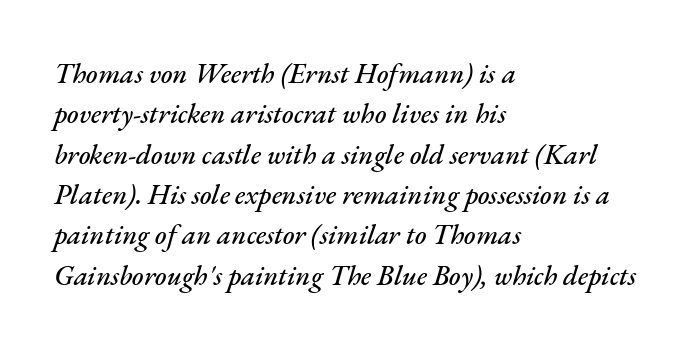
{"italic": "yes", "lean": "right", "slant_degrees": 17, "width": "normal", "stroke_contrast": "medium", "x_height": "small", "monospaced": "no", "underline": "no", "align": "left", "line_spacing": "normal", "line_spacing_ratio": 1.44, "letter_spacing": "normal", "letter_spacing_em": 0.0, "glyph_px": 28}
